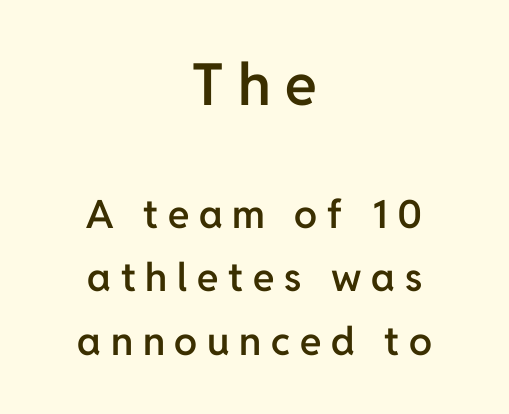
The image shows 58 px semibold sans-serif type, upright; set centered, normal line spacing (1.64x), unusually wide letter spacing (+0.25 em), not underlined; the first (top) block is 1.49x larger; low stroke contrast and a medium x-height.
